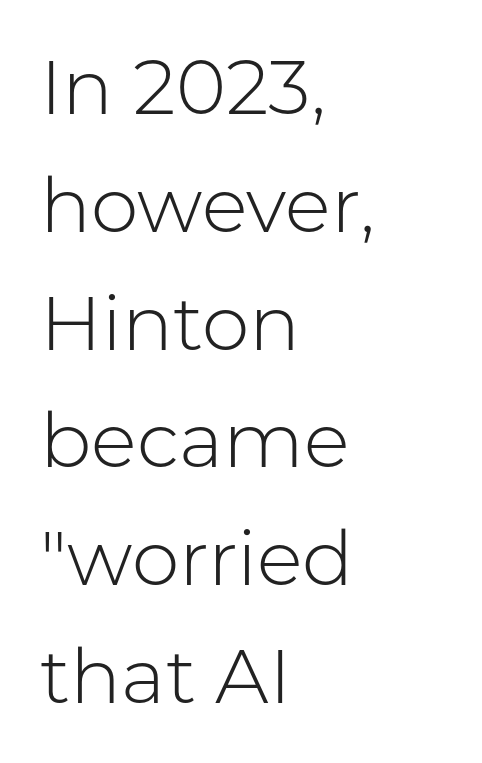
{"serif": "no", "italic": "no", "bold": "no", "weight": "light", "width": "normal", "stroke_contrast": "low", "x_height": "medium", "monospaced": "no", "underline": "no", "align": "left", "line_spacing": "normal", "line_spacing_ratio": 1.55, "letter_spacing": "normal", "letter_spacing_em": 0.0, "glyph_px": 76}
